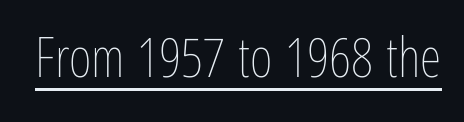
Is this a fixed-width face? No — the glyphs have proportional, varying widths. Tracking value appears to be zero — textbook default spacing. Compared with undecorated copy, this sample adds a rule below the words. No extra ink here — the face is not bold. Tall strokes in this sample are plumb rather than angled.
